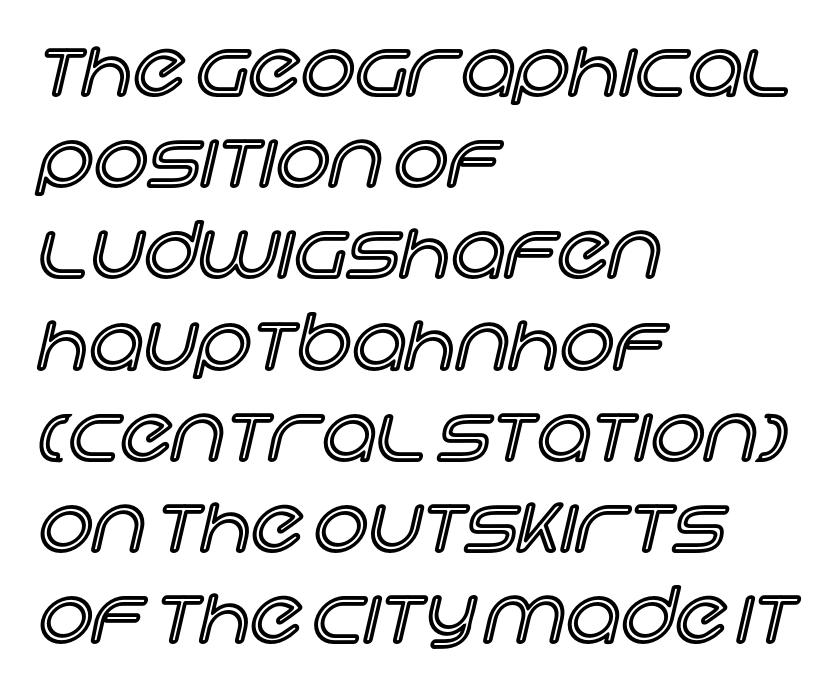
The image shows 76 px text type; set left-aligned, line spacing 1.2x, normal letter spacing, not underlined; a large x-height.
